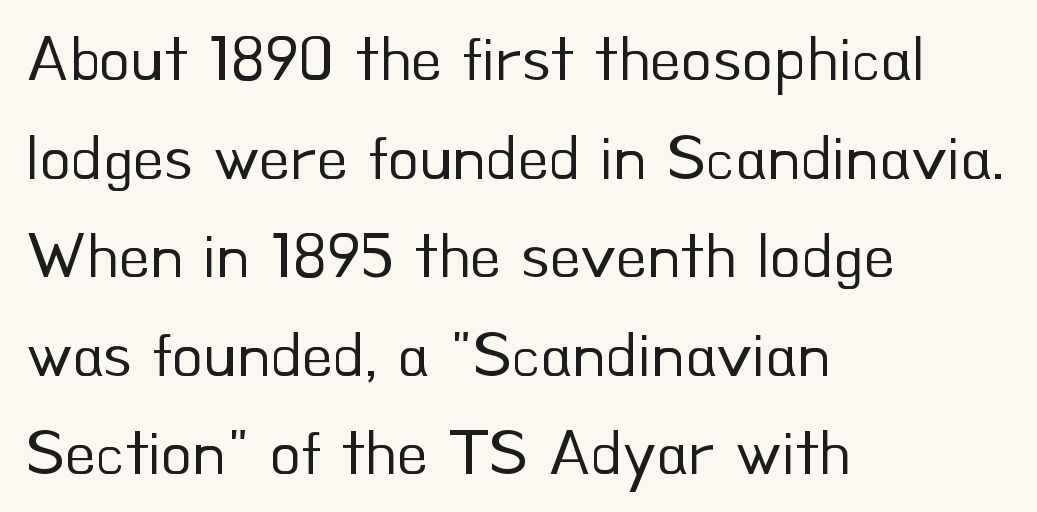
{"serif": "no", "italic": "no", "bold": "no", "weight": "regular", "width": "normal", "stroke_contrast": "low", "x_height": "small", "monospaced": "no", "underline": "no", "align": "left", "line_spacing": "normal", "line_spacing_ratio": 1.54, "letter_spacing": "normal", "letter_spacing_em": 0.0, "glyph_px": 64}
